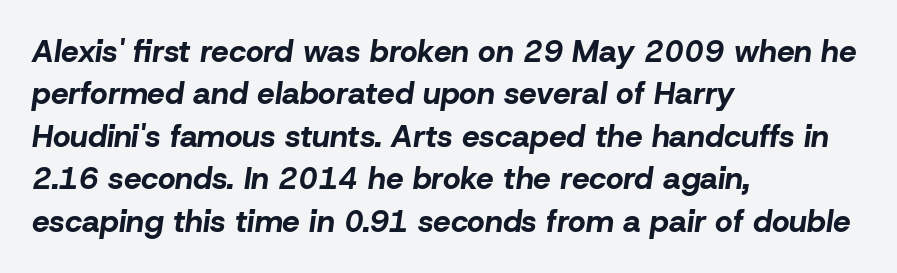
Q: Is the text bold? A: Yes.
Q: Is the text italic (slanted)? A: Yes, it leans right by about 8 degrees.
Q: Is the text underlined? A: No.
Q: How is the paragraph aligned? A: Left-aligned.
Q: Is the spacing between letters normal or unusually wide? A: Normal.
Q: Is the spacing between lines tight, normal or loose? A: Normal.
Q: Width (condensed, normal, or wide)? A: Normal.
Q: Stroke contrast? A: Low.
Q: x-height? A: Medium.
Q: Monospaced? A: No.
